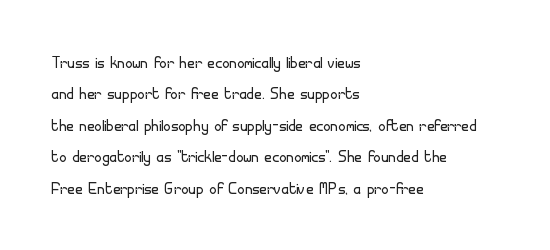
The image shows 21 px text type, upright; set left-aligned, normal line spacing (1.5x), normal letter spacing, not underlined.
